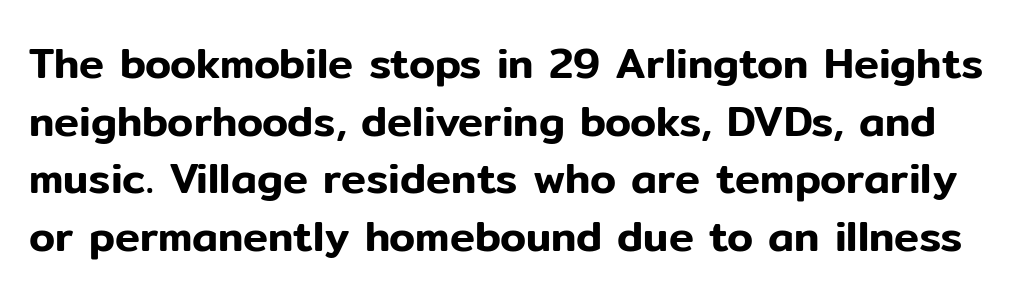
Tracking here is standard; glyphs follow each other at the usual distance. No feet cap the strokes, marking this as sans-serif type. Upright lettering throughout. Here the designer chose a conventional face with non-uniform glyph widths.
